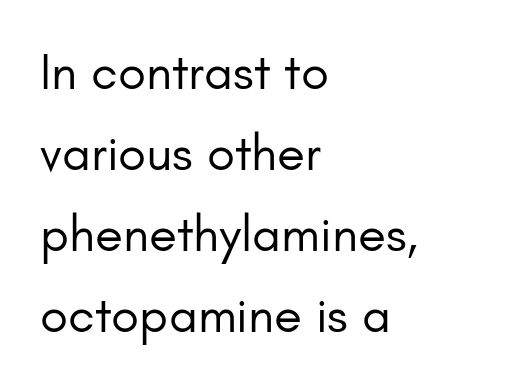
Q: Is the text bold? A: No.
Q: Is the text italic (slanted)? A: No, it is upright.
Q: Is the typeface a serif or a sans-serif typeface? A: Sans-serif.
Q: Is the text underlined? A: No.
Q: How is the paragraph aligned? A: Left-aligned.
Q: Is the spacing between letters normal or unusually wide? A: Normal.
Q: Is the spacing between lines tight, normal or loose? A: Normal.
Q: Width (condensed, normal, or wide)? A: Normal.
Q: Stroke contrast? A: Low.
Q: x-height? A: Small.
Q: Monospaced? A: No.
